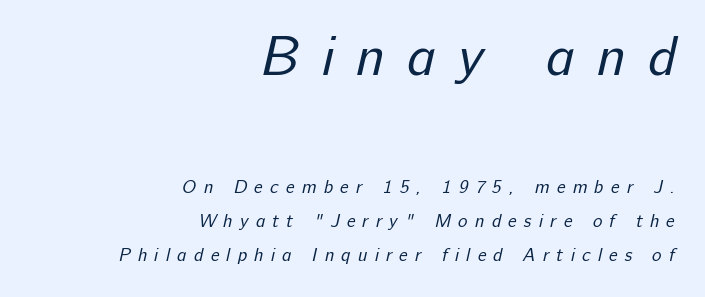
Only glyphs here, with clear space below each row. Looks like regular typesetting: each glyph gets only the width it needs. The designer went with a sans here, leaving each stem footless. The font sits on the lighter half of the weight spectrum, regular included. Alignment: flush right.
